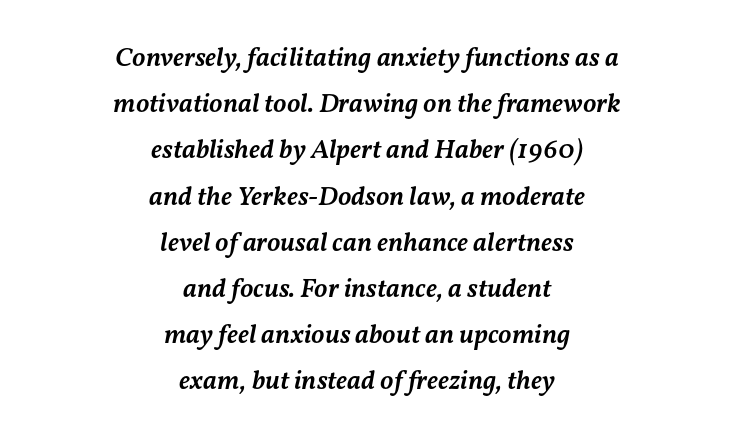
{"italic": "yes", "lean": "right", "slant_degrees": 11, "bold": "semi", "underline": "no", "align": "center", "line_spacing_ratio": 1.71, "letter_spacing": "normal", "letter_spacing_em": 0.0, "glyph_px": 27}
